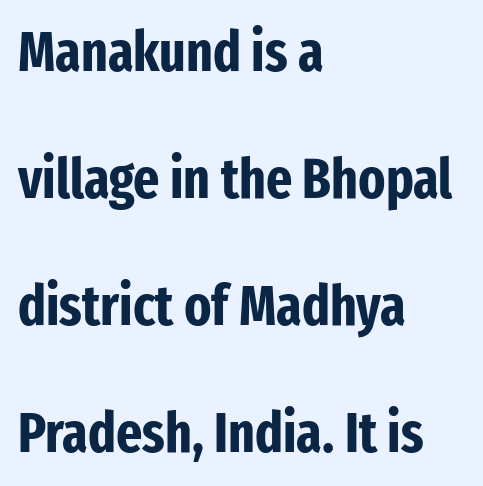
Where is the straight margin? On the left. Nope, no serifs anywhere on these letters. Whoever set this chose breathing room over compactness in the vertical rhythm. These lines carry a lot of weight — the face is fully bold. You can tell it's not italic because the verticals are truly vertical. The words here are not underlined.
